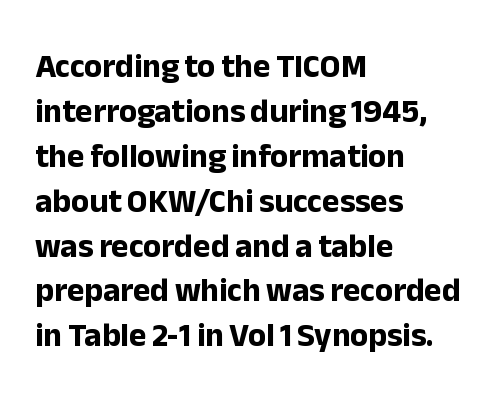
The image shows 33 px bold sans-serif type, upright; set left-aligned, normal line spacing (1.36x), normal letter spacing, not underlined; low stroke contrast and a medium x-height.
